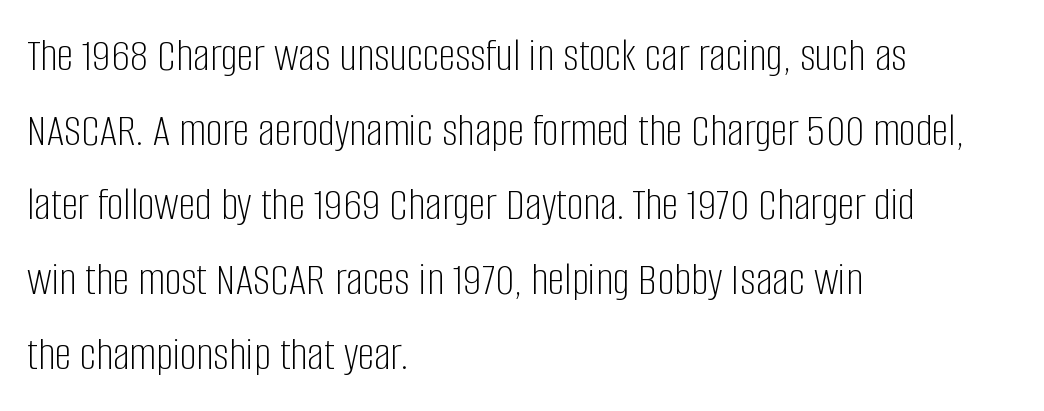
The image shows 47 px light, condensed sans-serif type, upright; set left-aligned, normal line spacing (1.59x), normal letter spacing, not underlined; low stroke contrast and a large x-height.
